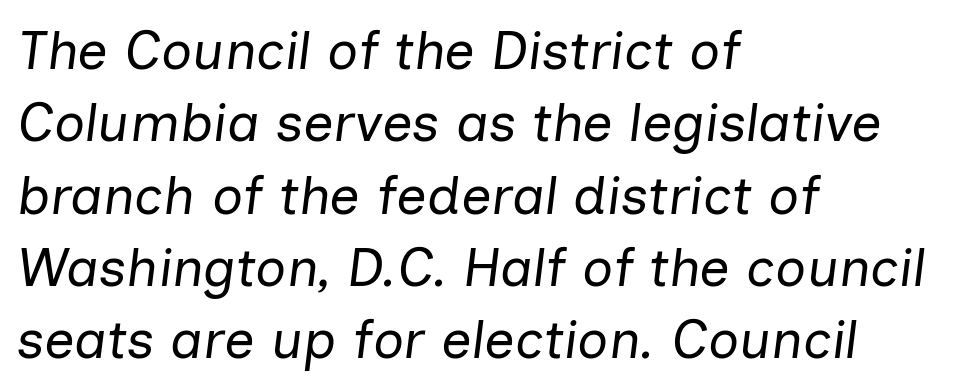
Q: Is the text bold? A: No.
Q: Is the text italic (slanted)? A: Yes, it leans right by about 7 degrees.
Q: Is the text underlined? A: No.
Q: How is the paragraph aligned? A: Left-aligned.
Q: Is the spacing between letters normal or unusually wide? A: Normal.
Q: Is the spacing between lines tight, normal or loose? A: Normal.
Q: Width (condensed, normal, or wide)? A: Normal.
Q: Stroke contrast? A: Low.
Q: x-height? A: Medium.
Q: Monospaced? A: No.
